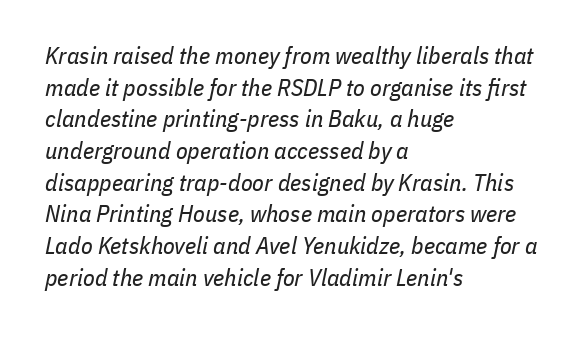
The image shows 24 px text type, italic (leaning right); set left-aligned, normal line spacing (1.32x), normal letter spacing, not underlined.
